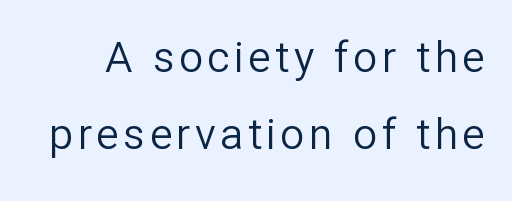
Q: Is the text bold? A: No.
Q: Is the text italic (slanted)? A: No, it is upright.
Q: Is the typeface a serif or a sans-serif typeface? A: Sans-serif.
Q: Is the text underlined? A: No.
Q: Width (condensed, normal, or wide)? A: Normal.
Q: Stroke contrast? A: Low.
Q: x-height? A: Medium.
Q: Monospaced? A: No.
